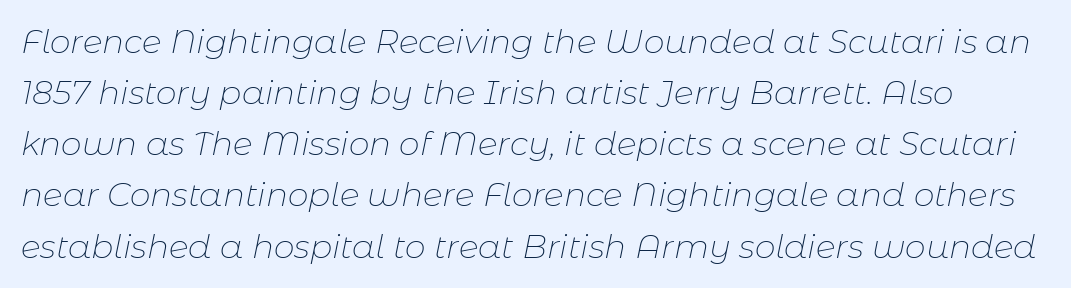
Slanted lettering throughout. Vertical spacing — default. Think of a printed novel: that variable character pitch is what you see here. Only glyphs here, with clear space below each row. Summary of weight: not heavy and not bold. Words appear dense and cohesive because spacing is normal.
